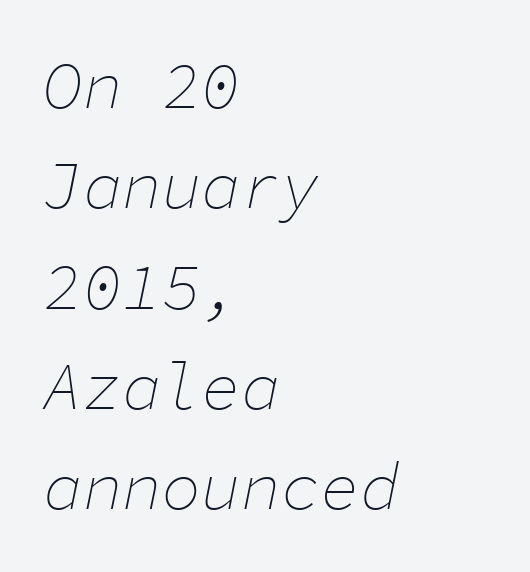
The passage shown is not bold in any degree. Monospaced: the letters line up in strict vertical columns. Notice how the passage keeps a crisp vertical edge on the left only. This rendering leaves character spacing at its baseline value. Each row of text sits above clean, open space.
